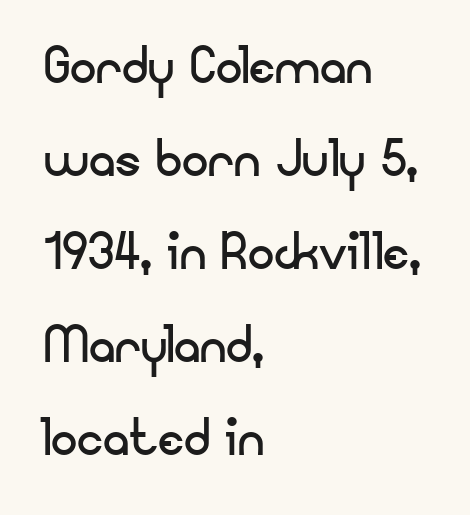
{"serif": "no", "italic": "no", "bold": "no", "weight": "regular", "width": "normal", "stroke_contrast": "low", "x_height": "small", "monospaced": "no", "underline": "no", "align": "left", "line_spacing": "normal", "line_spacing_ratio": 1.41, "letter_spacing": "normal", "letter_spacing_em": 0.0, "glyph_px": 66}
